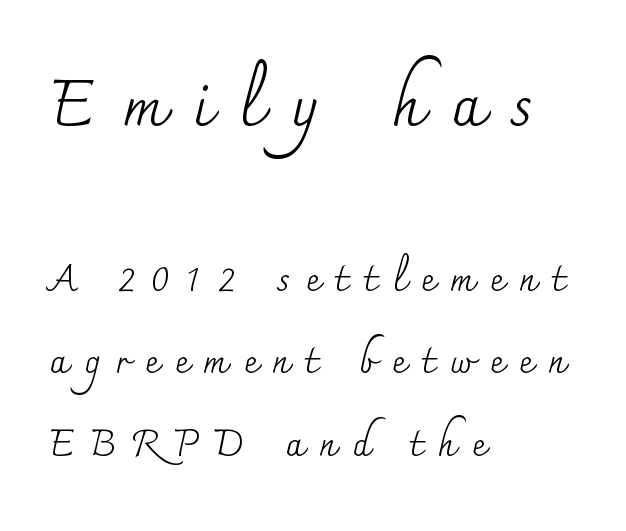
Q: Is the text bold? A: No.
Q: Is the text italic (slanted)? A: Yes.
Q: Is the typeface a serif or a sans-serif typeface? A: Serif.
Q: Is the text underlined? A: No.
Q: How is the paragraph aligned? A: Left-aligned.
Q: Is the spacing between letters normal or unusually wide? A: Unusually wide.
Q: Is the spacing between lines tight, normal or loose? A: Loose.
Q: Which block of text is set in a larger size, the first (top) or the second (bottom)? A: The first (top) one.
Q: Width (condensed, normal, or wide)? A: Normal.
Q: Stroke contrast? A: Medium.
Q: x-height? A: Small.
Q: Monospaced? A: No.
